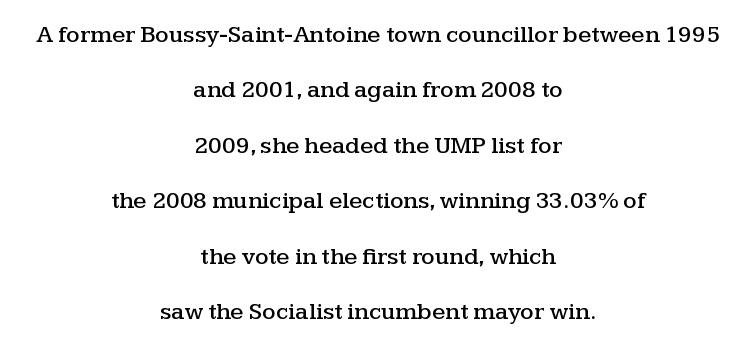
Q: Is the text italic (slanted)? A: No, it is upright.
Q: Is the text underlined? A: No.
Q: How is the paragraph aligned? A: Centered.
Q: Is the spacing between letters normal or unusually wide? A: Normal.
Q: Is the spacing between lines tight, normal or loose? A: Loose.
